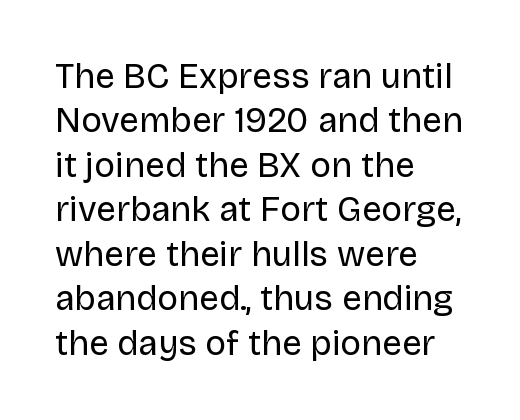
The image shows 35 px regular-weight sans-serif type, upright; set left-aligned, normal line spacing (1.27x), normal letter spacing, not underlined; low stroke contrast and a large x-height.
